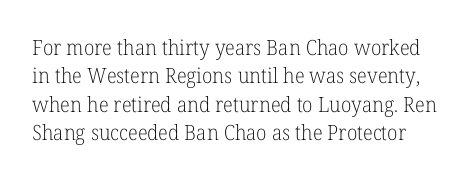
{"italic": "no", "bold": "no", "underline": "no", "line_spacing": "normal", "line_spacing_ratio": 1.35, "letter_spacing": "normal", "letter_spacing_em": 0.0, "glyph_px": 21}
